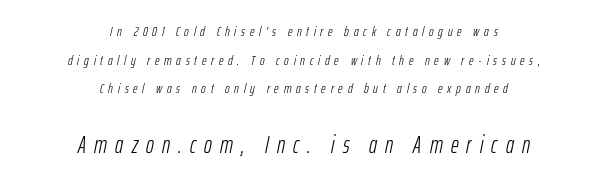
Unmarked baselines from the first word to the last. The letters look calm and open, with moderate or lighter stems. Reading down the column, the eye jumps a long way to each next line. Compared with a flush-left layout, this one balances lines on the center instead. There is plenty of visible air inserted between adjacent glyphs.
